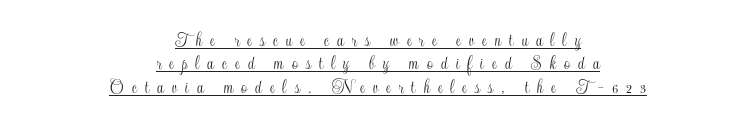
Q: Is the text italic (slanted)? A: Yes.
Q: Is the text underlined? A: Yes.
Q: How is the paragraph aligned? A: Centered.
Q: Is the spacing between letters normal or unusually wide? A: Unusually wide.
Q: Is the spacing between lines tight, normal or loose? A: Tight.
